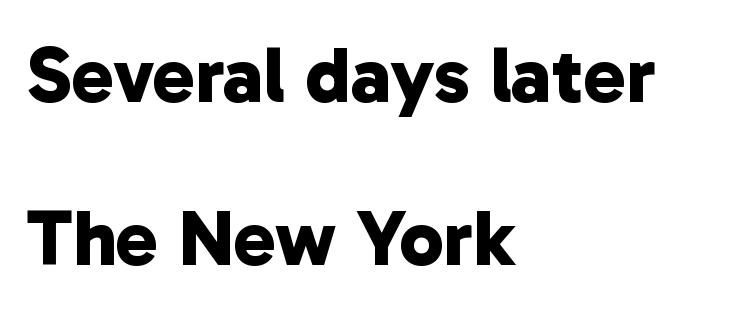
{"serif": "no", "bold": "yes", "weight": "bold", "width": "normal", "stroke_contrast": "low", "x_height": "medium", "monospaced": "no", "underline": "no", "align": "left", "line_spacing": "loose", "line_spacing_ratio": 2.06, "letter_spacing": "normal", "letter_spacing_em": 0.0, "glyph_px": 79}
